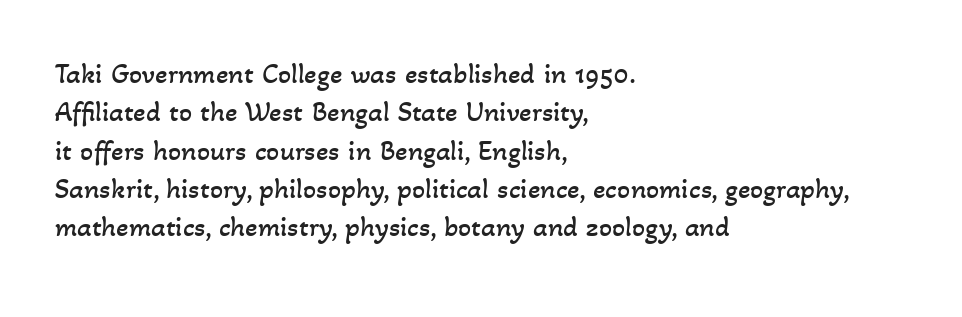
Q: Is the text bold? A: No.
Q: Is the text underlined? A: No.
Q: How is the paragraph aligned? A: Left-aligned.
Q: Is the spacing between letters normal or unusually wide? A: Normal.
Q: Is the spacing between lines tight, normal or loose? A: Normal.
Q: Width (condensed, normal, or wide)? A: Normal.
Q: Stroke contrast? A: Low.
Q: x-height? A: Small.
Q: Monospaced? A: No.
